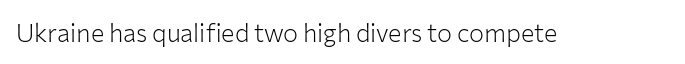
The rendering keeps characters at their native spacing. The font sits on the lighter half of the weight spectrum, regular included. Quick note: underline off. Is there any slant? The stems are plumb.
